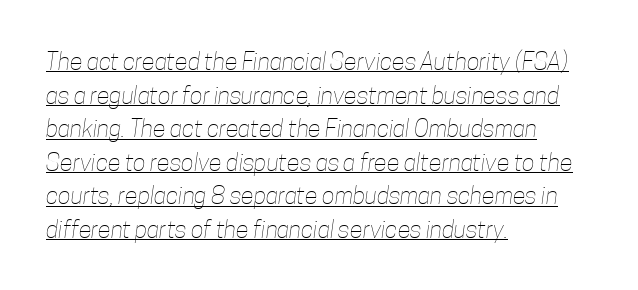
{"bold": "no", "underline": "yes", "align": "left", "line_spacing": "normal", "line_spacing_ratio": 1.4, "letter_spacing": "normal", "letter_spacing_em": 0.0, "glyph_px": 24}
